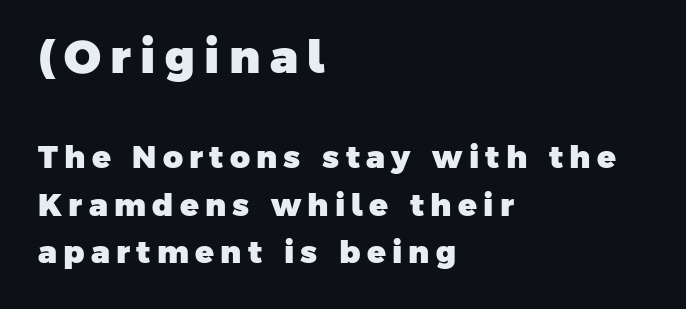
{"serif": "no", "bold": "yes", "weight": "heavy", "width": "normal", "stroke_contrast": "low", "x_height": "medium", "monospaced": "no", "underline": "no", "align": "left", "line_spacing": "normal", "line_spacing_ratio": 1.53, "letter_spacing": "wide", "letter_spacing_em": 0.2, "larger_block": "first", "size_ratio": 1.48, "glyph_px": 46}
